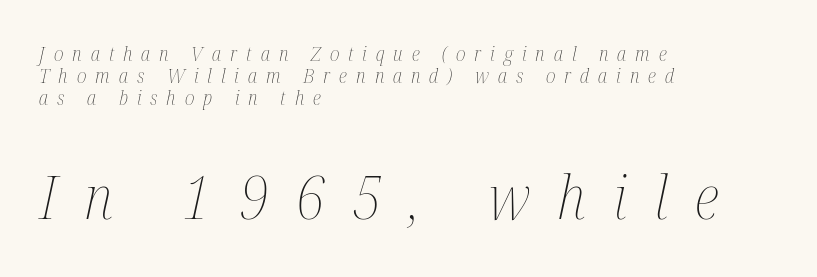
Compared with ordinary roman type, these characters are visibly tilted. The compositor pushed each line to the left boundary. Students, observe: this is what under-led, compact text looks like. Inter-character spacing is expanded well beyond the font's built-in metrics. Small over large — that's the arrangement of the two blocks here. The weight would be labelled regular, book, light, or lighter still.
